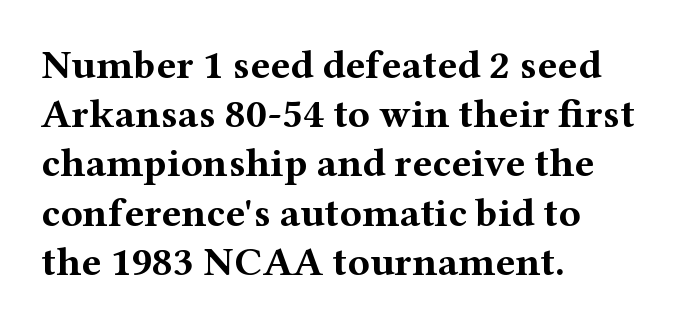
{"serif": "yes", "italic": "no", "bold": "yes", "weight": "bold", "width": "wide", "stroke_contrast": "medium", "x_height": "medium", "monospaced": "no", "underline": "no", "align": "left", "line_spacing_ratio": 1.2, "letter_spacing": "normal", "letter_spacing_em": 0.0, "glyph_px": 41}
